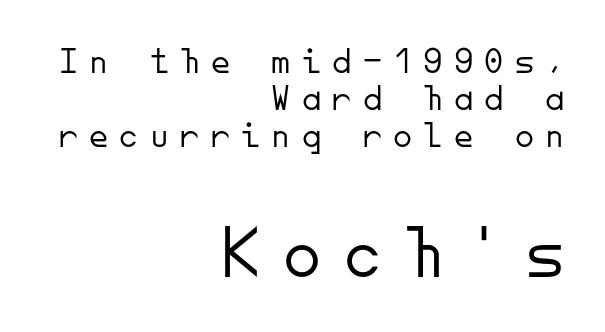
The designer gave the closing block more size than the opening block. Posture: straight, roman, zero tilt. In terms of letterform style, serifs are entirely absent. If you measured baseline to baseline, you'd find a short distance. Honestly, there is no underline to notice here at all.
